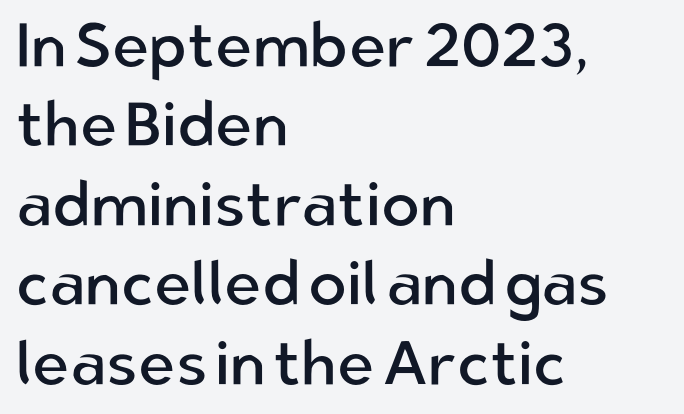
Q: Is the text bold? A: No.
Q: Is the text italic (slanted)? A: No, it is upright.
Q: Is the typeface a serif or a sans-serif typeface? A: Sans-serif.
Q: Is the text underlined? A: No.
Q: How is the paragraph aligned? A: Left-aligned.
Q: Is the spacing between letters normal or unusually wide? A: Normal.
Q: Is the spacing between lines tight, normal or loose? A: Normal.
Q: Width (condensed, normal, or wide)? A: Normal.
Q: Stroke contrast? A: Low.
Q: x-height? A: Medium.
Q: Monospaced? A: No.
